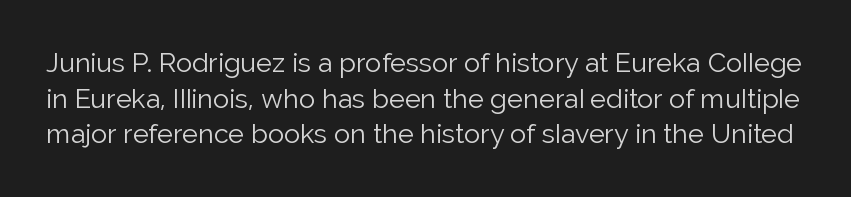
The image shows 27 px text type, upright; set normal line spacing (1.32x), normal letter spacing, not underlined.
